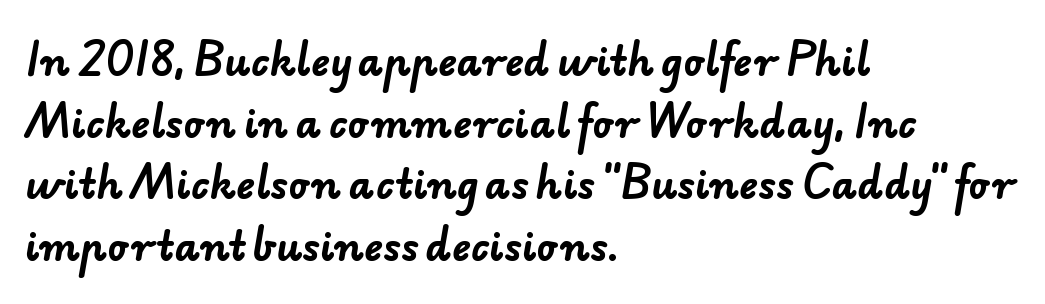
{"serif": "no", "bold": "yes", "weight": "bold", "width": "normal", "stroke_contrast": "low", "x_height": "small", "monospaced": "no", "underline": "no", "align": "left", "line_spacing": "normal", "line_spacing_ratio": 1.58, "letter_spacing": "normal", "letter_spacing_em": 0.0, "glyph_px": 39}
